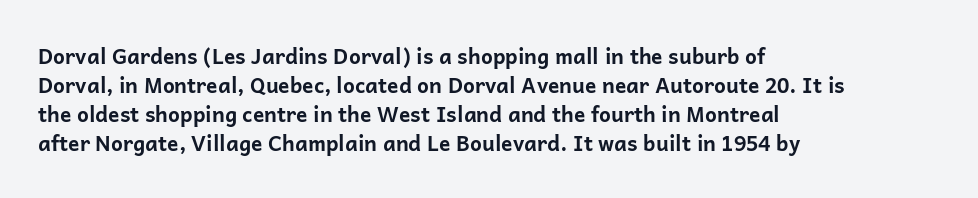
The lines are quadded left. These lines keep a tight, regular rhythm from letter to letter. The gap between lines stays unmarked. It's the straight-up-and-down kind of type. The rendering uses a moderate line-height, typical for paragraphs. Pretty heavy lettering here — definitely bold.
